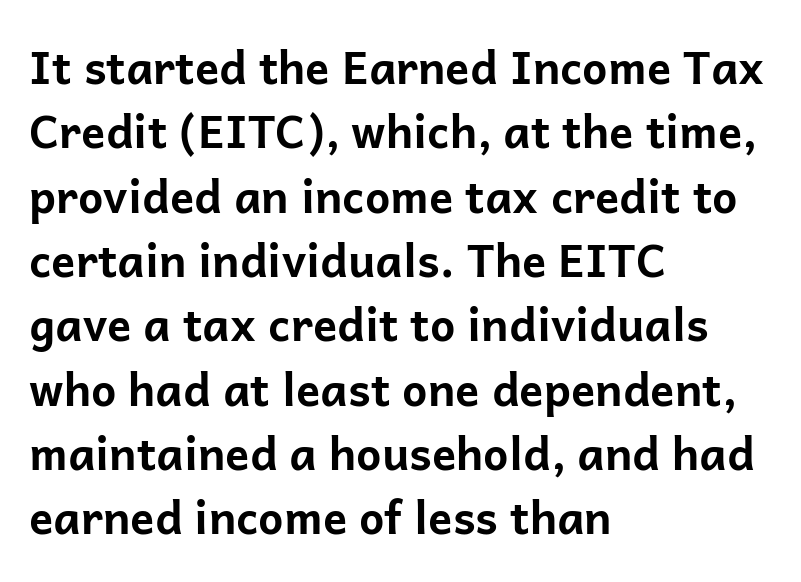
The image shows 45 px bold sans-serif type, upright; set left-aligned, normal line spacing (1.43x), normal letter spacing, not underlined; low stroke contrast and a medium x-height.
